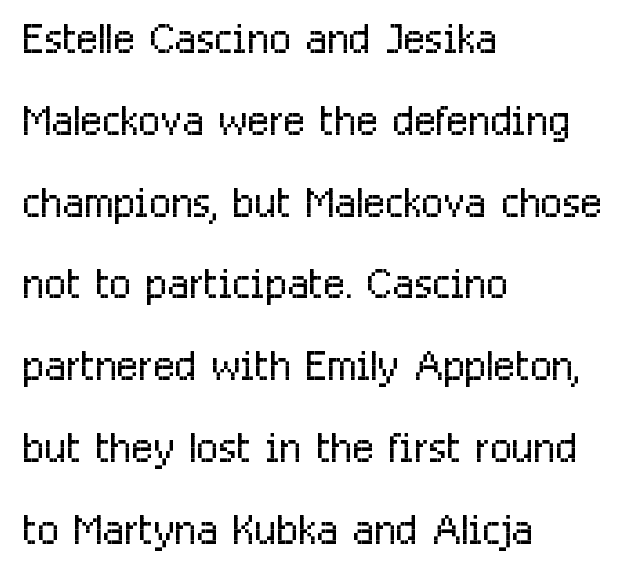
Q: Is the text bold? A: No.
Q: Is the text italic (slanted)? A: No, it is upright.
Q: Is the typeface a serif or a sans-serif typeface? A: Sans-serif.
Q: Is the text underlined? A: No.
Q: How is the paragraph aligned? A: Left-aligned.
Q: Is the spacing between letters normal or unusually wide? A: Normal.
Q: Is the spacing between lines tight, normal or loose? A: Normal.
Q: Width (condensed, normal, or wide)? A: Condensed.
Q: Stroke contrast? A: Low.
Q: x-height? A: Medium.
Q: Monospaced? A: No.
